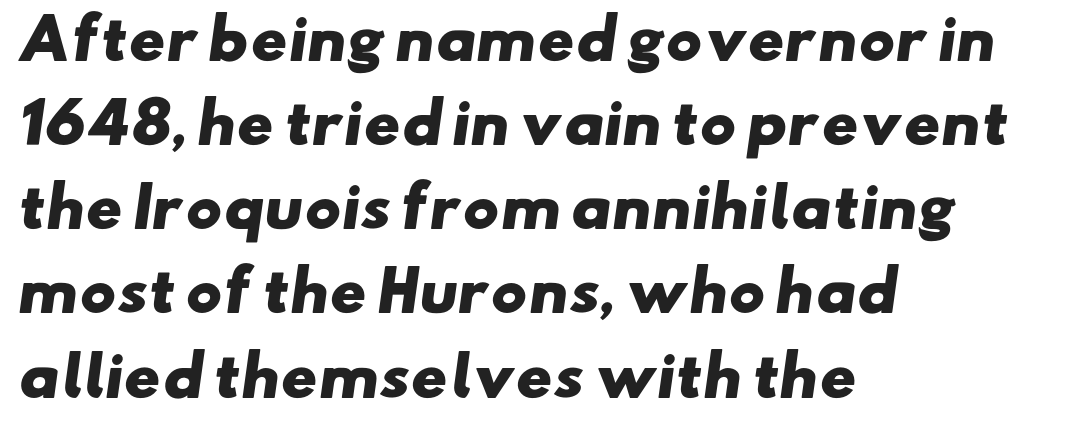
The image shows 55 px heavy, wide sans-serif type; set left-aligned, normal line spacing (1.53x), normal letter spacing, not underlined; low stroke contrast and a small x-height.
